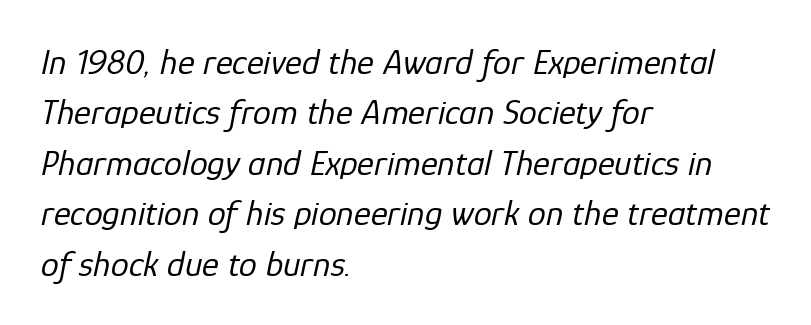
Q: Is the text bold? A: No.
Q: Is the text italic (slanted)? A: Yes, it leans right by about 12 degrees.
Q: Is the text underlined? A: No.
Q: How is the paragraph aligned? A: Left-aligned.
Q: Is the spacing between letters normal or unusually wide? A: Normal.
Q: Is the spacing between lines tight, normal or loose? A: Normal.
Q: Width (condensed, normal, or wide)? A: Normal.
Q: Stroke contrast? A: Low.
Q: x-height? A: Medium.
Q: Monospaced? A: No.
